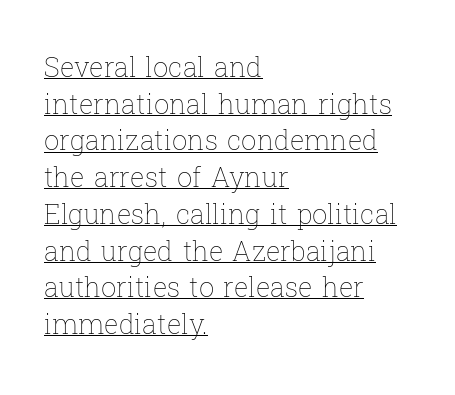
{"italic": "no", "bold": "no", "underline": "yes", "align": "left", "line_spacing": "normal", "line_spacing_ratio": 1.36, "letter_spacing": "normal", "letter_spacing_em": 0.0, "glyph_px": 27}
